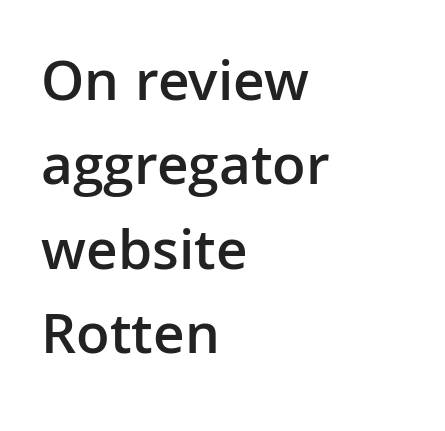
The image shows 59 px semibold sans-serif type, upright; set left-aligned, normal line spacing (1.43x), normal letter spacing, not underlined; low stroke contrast and a medium x-height.
